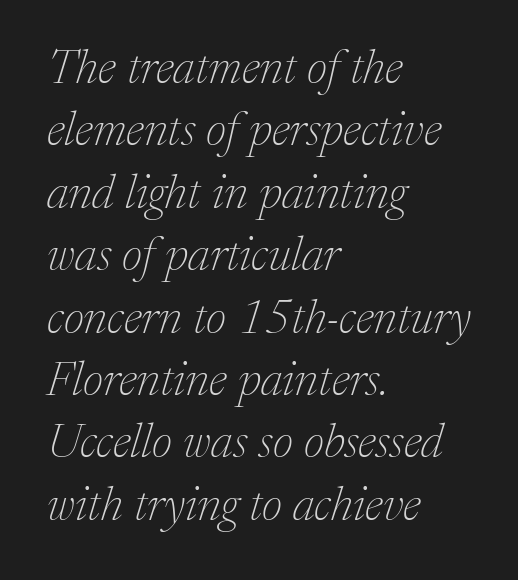
The image shows 48 px thin serif type, italic (leaning right); set left-aligned, normal line spacing (1.3x), normal letter spacing, not underlined; medium stroke contrast and a medium x-height.
